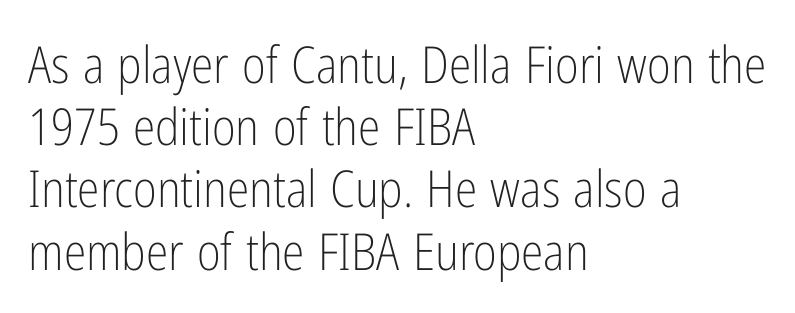
Q: Is the text bold? A: No.
Q: Is the text italic (slanted)? A: No, it is upright.
Q: Is the typeface a serif or a sans-serif typeface? A: Sans-serif.
Q: Is the text underlined? A: No.
Q: How is the paragraph aligned? A: Left-aligned.
Q: Is the spacing between letters normal or unusually wide? A: Normal.
Q: Width (condensed, normal, or wide)? A: Condensed.
Q: Stroke contrast? A: Low.
Q: x-height? A: Medium.
Q: Monospaced? A: No.
